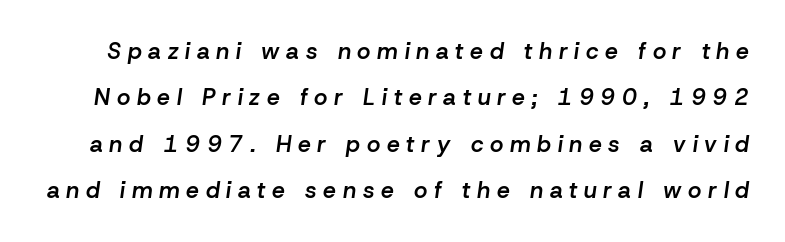
{"italic": "yes", "lean": "right", "slant_degrees": 8, "bold": "semi", "underline": "no", "line_spacing": "loose", "line_spacing_ratio": 2.02, "letter_spacing": "wide", "letter_spacing_em": 0.29, "glyph_px": 23}
